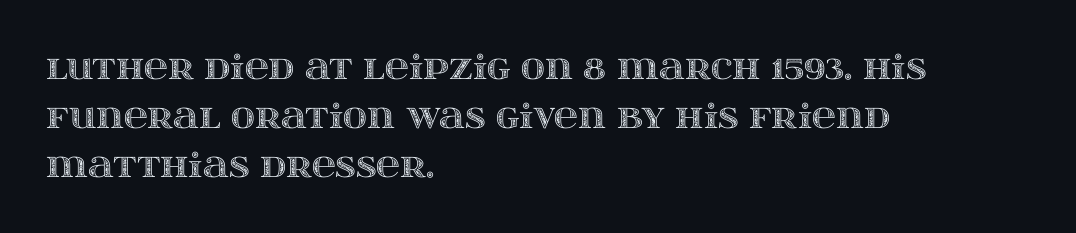
{"italic": "no", "width": "wide", "x_height": "large", "monospaced": "no", "underline": "no", "align": "left", "line_spacing": "normal", "line_spacing_ratio": 1.49, "letter_spacing": "normal", "letter_spacing_em": 0.0, "glyph_px": 33}
